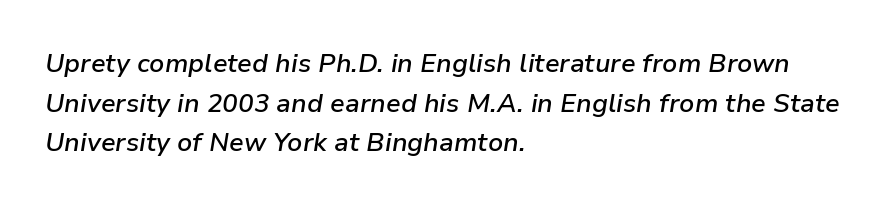
The image shows 26 px text type, italic (leaning right); set left-aligned, normal line spacing (1.52x), normal letter spacing, not underlined.
